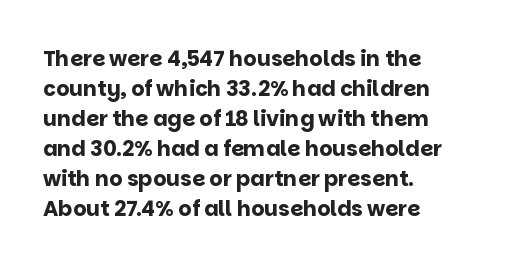
The image shows 21 px bold type, upright; set left-aligned, normal line spacing (1.43x), normal letter spacing, not underlined.
